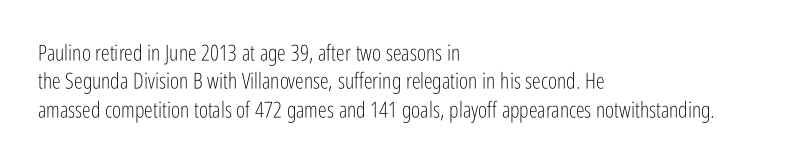
Q: Is the text bold? A: No.
Q: Is the text italic (slanted)? A: No, it is upright.
Q: Is the text underlined? A: No.
Q: How is the paragraph aligned? A: Left-aligned.
Q: Is the spacing between letters normal or unusually wide? A: Normal.
Q: Is the spacing between lines tight, normal or loose? A: Normal.
